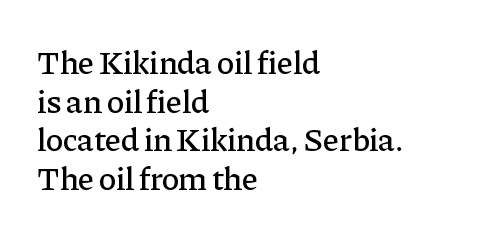
Q: Is the text italic (slanted)? A: No, it is upright.
Q: Is the typeface a serif or a sans-serif typeface? A: Serif.
Q: Is the text underlined? A: No.
Q: How is the paragraph aligned? A: Left-aligned.
Q: Is the spacing between letters normal or unusually wide? A: Normal.
Q: Width (condensed, normal, or wide)? A: Normal.
Q: Stroke contrast? A: Low.
Q: x-height? A: Medium.
Q: Monospaced? A: No.
